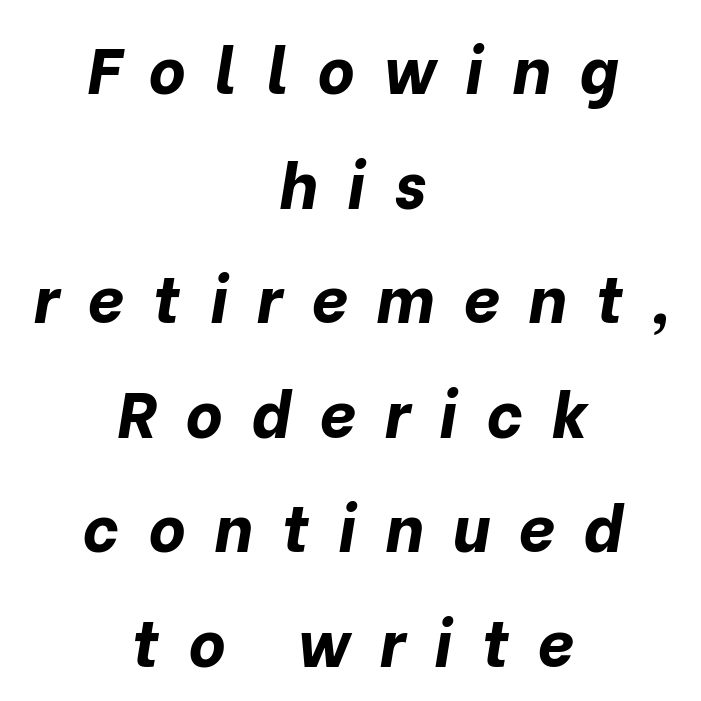
The face used here has a pronounced slope to its letters. Only glyphs here, with clear space below each row. Spacing between characters has been opened up far beyond the box default. The face used here is proportionally spaced, like ordinary book or web type. Caption: multi-line text, centered on the measure.
